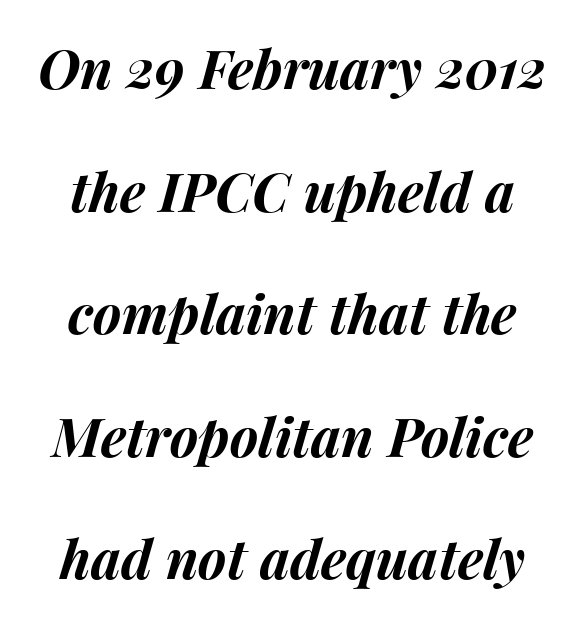
{"italic": "yes", "lean": "right", "slant_degrees": 15, "bold": "yes", "weight": "bold", "width": "normal", "stroke_contrast": "medium", "x_height": "medium", "monospaced": "no", "underline": "no", "line_spacing": "loose", "line_spacing_ratio": 2.27, "letter_spacing": "normal", "letter_spacing_em": 0.0, "glyph_px": 54}
